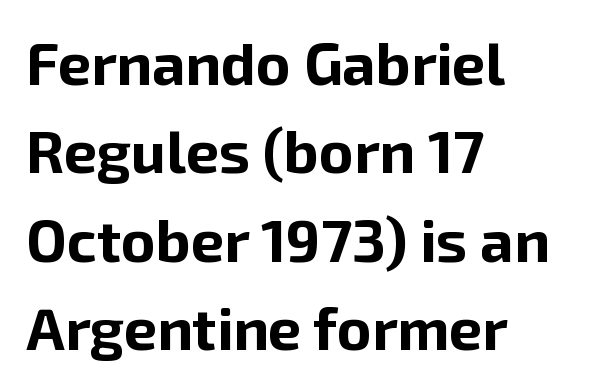
The image shows 59 px bold sans-serif type, upright; set left-aligned, normal line spacing (1.5x), normal letter spacing, not underlined; low stroke contrast and a medium x-height.
